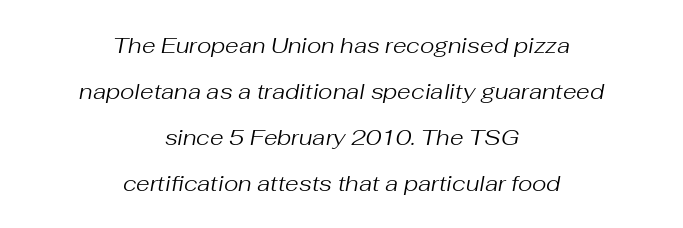
{"italic": "yes", "lean": "right", "slant_degrees": 10, "bold": "no", "underline": "no", "align": "center", "line_spacing": "loose", "line_spacing_ratio": 2.09, "letter_spacing": "normal", "letter_spacing_em": 0.0, "glyph_px": 22}
